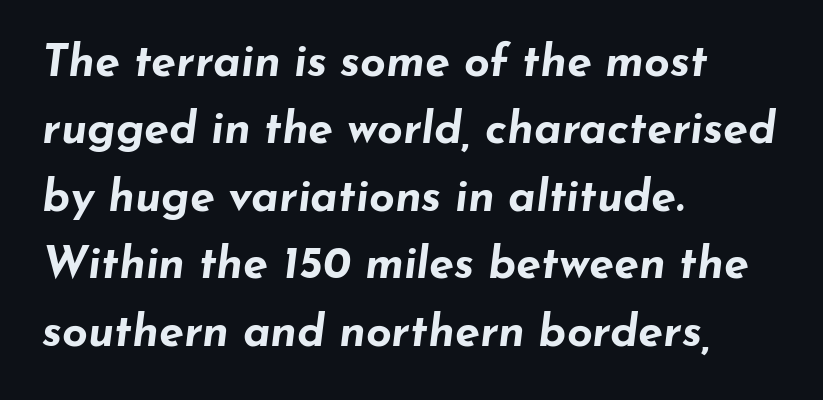
{"italic": "yes", "lean": "right", "slant_degrees": 7, "bold": "yes", "weight": "bold", "width": "wide", "stroke_contrast": "low", "x_height": "small", "monospaced": "no", "underline": "no", "align": "left", "line_spacing": "normal", "line_spacing_ratio": 1.5, "letter_spacing": "normal", "letter_spacing_em": 0.0, "glyph_px": 45}
